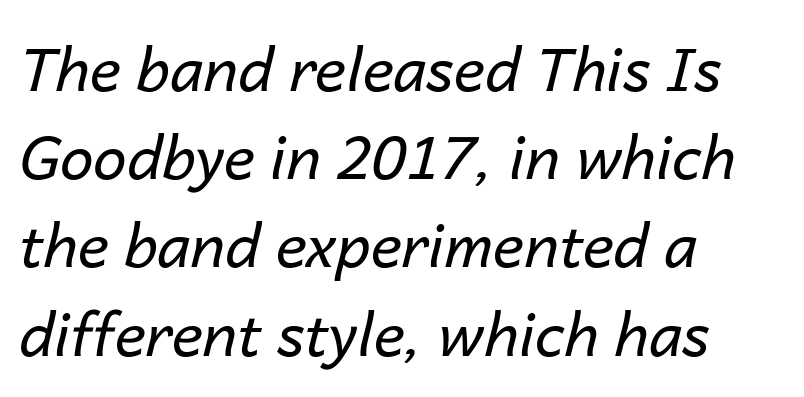
The image shows 60 px regular-weight type, italic (leaning right); set left-aligned, normal line spacing (1.47x), normal letter spacing, not underlined; low stroke contrast and a medium x-height.
